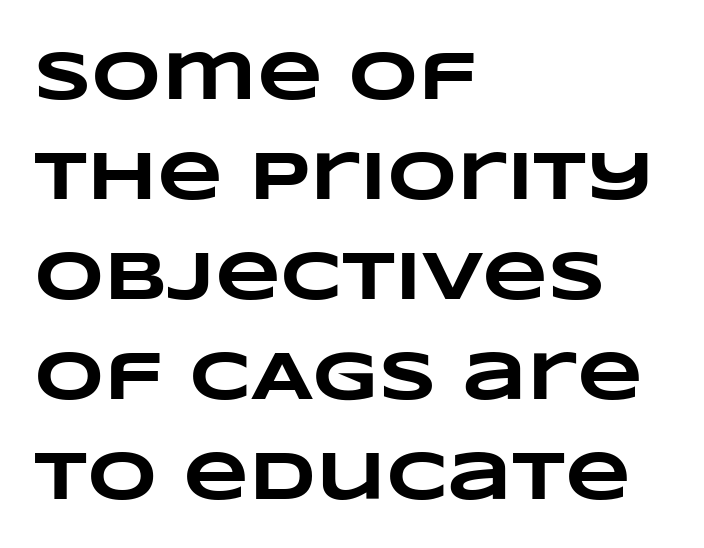
The image shows 68 px heavy, wide type; set left-aligned, normal line spacing (1.47x), normal letter spacing, not underlined; low stroke contrast and a large x-height.
